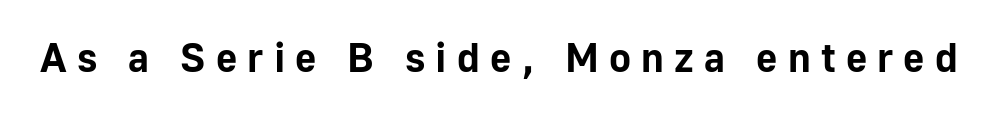
These lines have a slow, spaced-out rhythm from letter to letter. In terms of posture, this sample is upright. Character widths vary here, with narrow letters taking less room than wide ones. Weight: bold. Just letters on the line, the space beneath them empty. This sample uses a sans-serif face.
